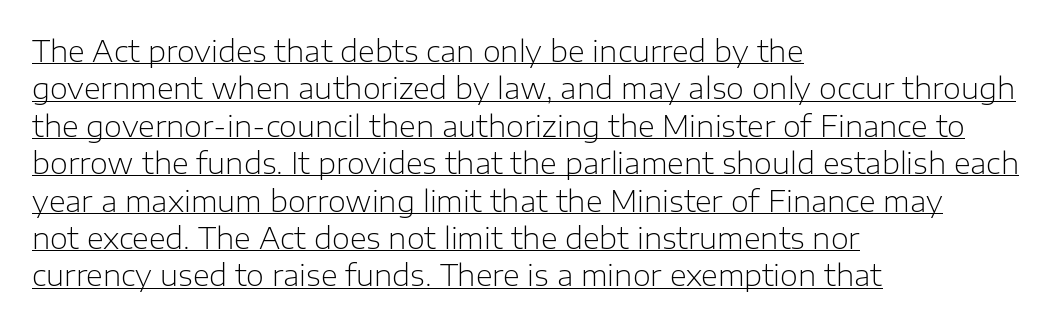
The image shows 29 px light sans-serif type, upright; set left-aligned, normal line spacing (1.29x), normal letter spacing, underlined; low stroke contrast and a medium x-height.
